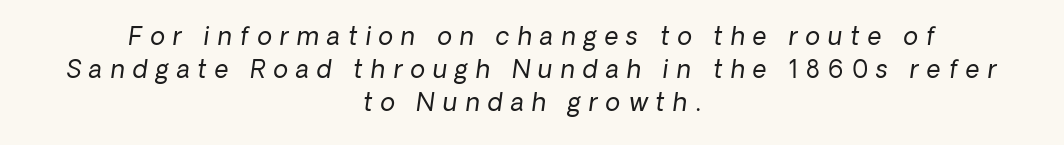
The string is rendered with underlining switched off. The typeface has the unassuming heft of standard copy or less. What stands out about the letter spacing? Its width — letters are far apart. Centered paragraph, ragged on both sides.
